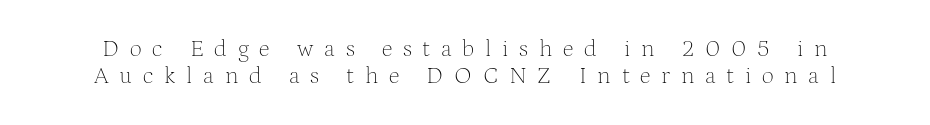
Q: Is the text bold? A: No.
Q: Is the text italic (slanted)? A: No, it is upright.
Q: Is the text underlined? A: No.
Q: Is the spacing between letters normal or unusually wide? A: Unusually wide.
Q: Is the spacing between lines tight, normal or loose? A: Tight.
